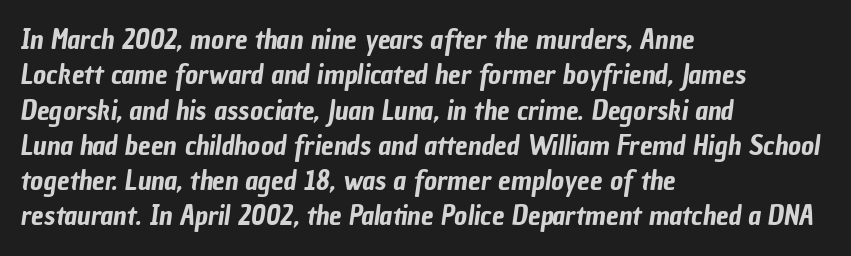
Q: Is the typeface a serif or a sans-serif typeface? A: Sans-serif.
Q: Is the text underlined? A: No.
Q: How is the paragraph aligned? A: Left-aligned.
Q: Is the spacing between letters normal or unusually wide? A: Normal.
Q: Is the spacing between lines tight, normal or loose? A: Normal.
Q: Width (condensed, normal, or wide)? A: Condensed.
Q: Stroke contrast? A: Low.
Q: x-height? A: Medium.
Q: Monospaced? A: No.
